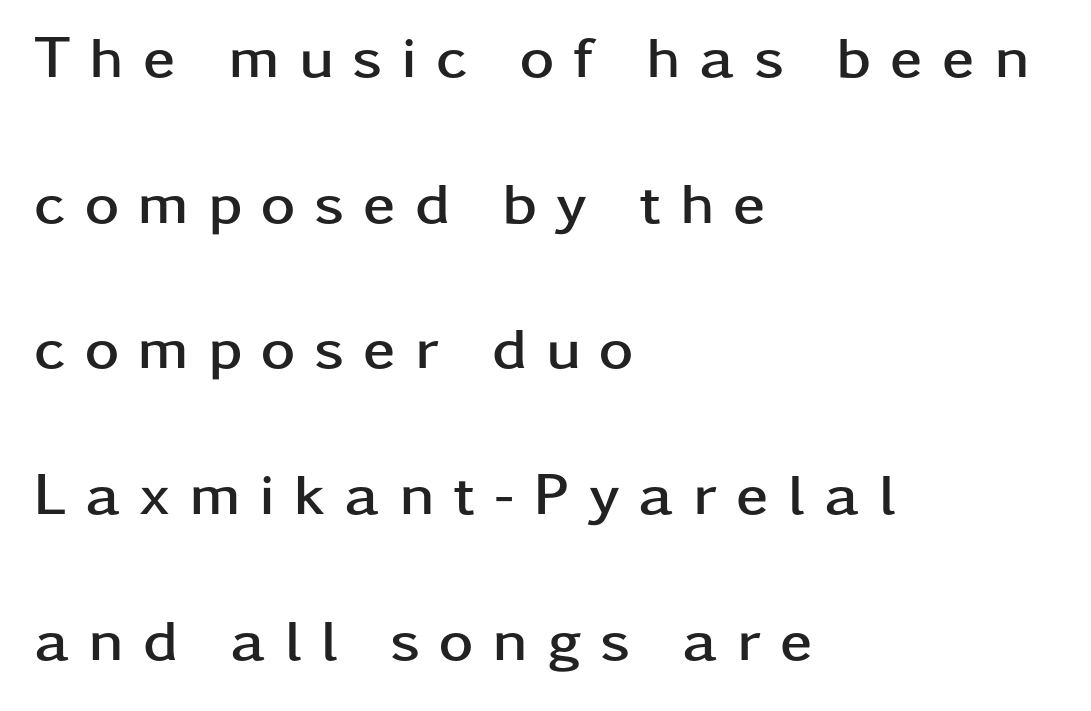
Caption: multi-line text, flush left, ragged right. Here the glyphs are tracked loosely, breaking word shapes into spaced letters. Words float on clear page, feet unadorned. Compared with typical paragraphs, the rows here are farther apart. This sample has the flowing, uneven cadence of proportional lettering. On the weight axis this lands at bold, roughly 700.
